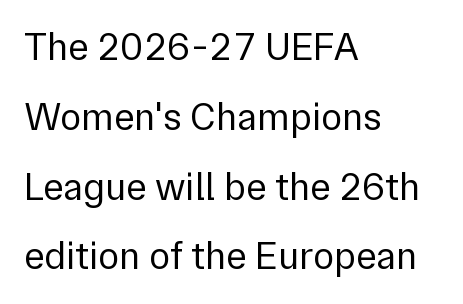
{"serif": "no", "italic": "no", "bold": "no", "weight": "regular", "width": "normal", "x_height": "medium", "monospaced": "no", "underline": "no", "align": "left", "line_spacing_ratio": 1.79, "letter_spacing": "normal", "letter_spacing_em": 0.0, "glyph_px": 39}
